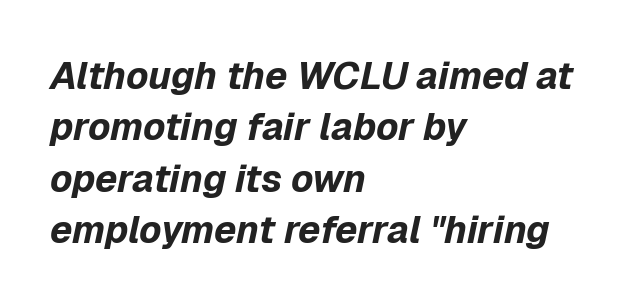
The image shows 38 px bold type, italic (leaning right); set left-aligned, normal line spacing (1.35x), normal letter spacing, not underlined; low stroke contrast and a medium x-height.
